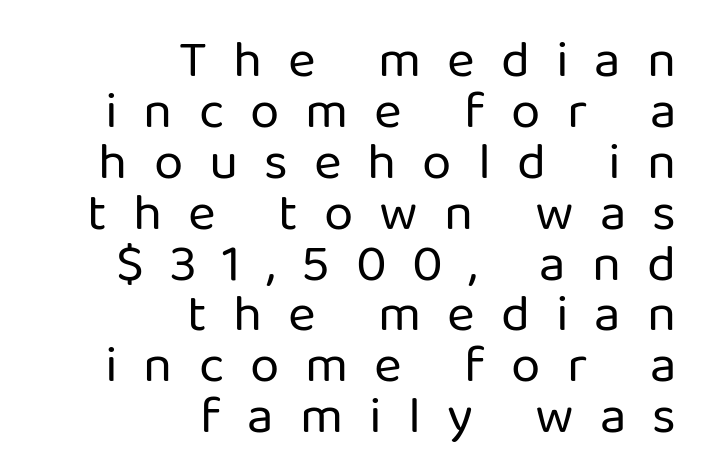
Honestly, there is no underline to notice here at all. The passage shown stacks its lines with hardly any gap. Between one letter and the next there's a generous, obvious gap. If you drew a ruler down the right edge, every line would touch it. The face used here is a sans, in the tradition of grotesques and geometrics. Looks like regular typesetting: each glyph gets only the width it needs.
